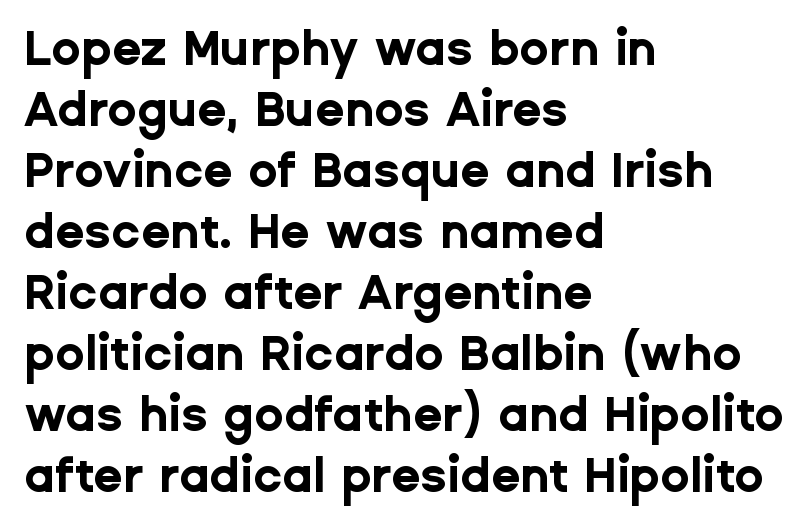
The image shows 48 px bold sans-serif type, upright; set left-aligned, normal line spacing (1.27x), normal letter spacing, not underlined; low stroke contrast and a medium x-height.
